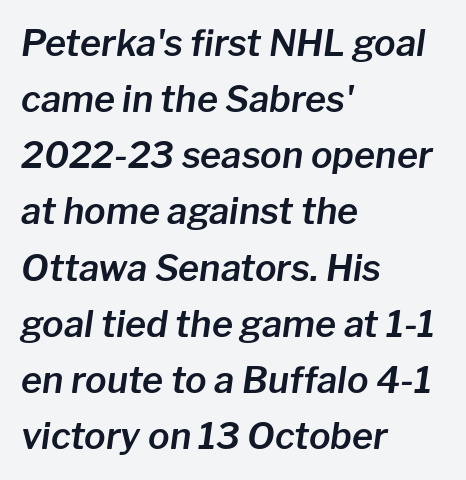
The image shows 36 px text type, italic (leaning right); set left-aligned, normal line spacing (1.56x), normal letter spacing, not underlined; low stroke contrast and a medium x-height.
